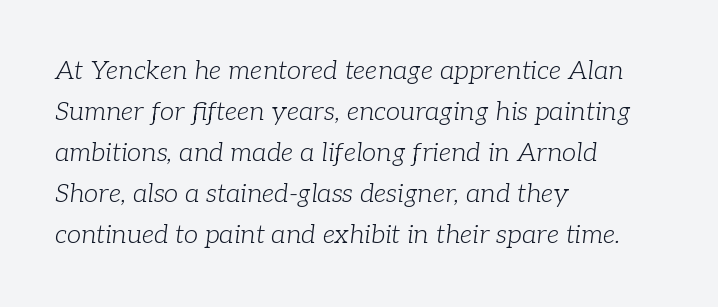
Q: Is the text bold? A: No.
Q: Is the text italic (slanted)? A: Yes, it leans right by about 7 degrees.
Q: Is the text underlined? A: No.
Q: How is the paragraph aligned? A: Left-aligned.
Q: Is the spacing between letters normal or unusually wide? A: Normal.
Q: Is the spacing between lines tight, normal or loose? A: Normal.
